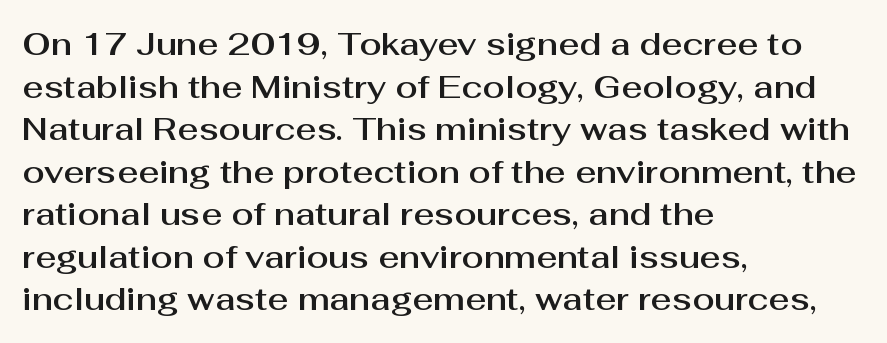
The rendering uses natural spacing where letterforms have individual widths. Style check: upright. The compositor pushed each line to the left boundary. Reading down the column, the eye jumps a familiar distance to each next line.
